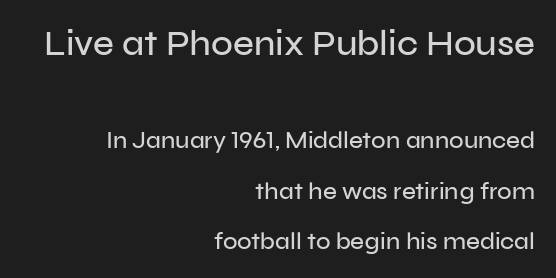
{"serif": "no", "italic": "no", "width": "normal", "stroke_contrast": "low", "x_height": "medium", "monospaced": "no", "underline": "no", "align": "right", "line_spacing": "loose", "line_spacing_ratio": 2.1, "letter_spacing": "normal", "letter_spacing_em": 0.0, "larger_block": "first", "size_ratio": 1.5, "glyph_px": 36}
